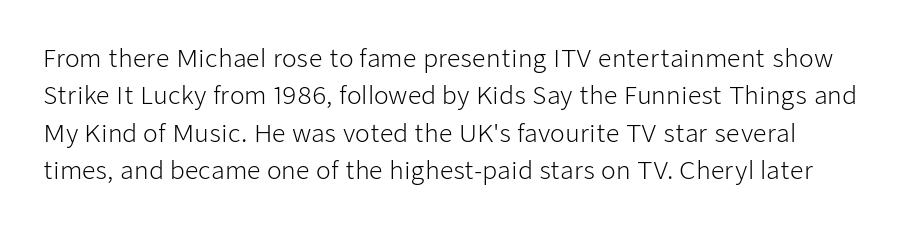
Weight: regular or lighter. The vertical gap from one line to the next is medium. The letterforms sit shoulder to shoulder at normal distance. Rule under the text: the space is simply empty.
